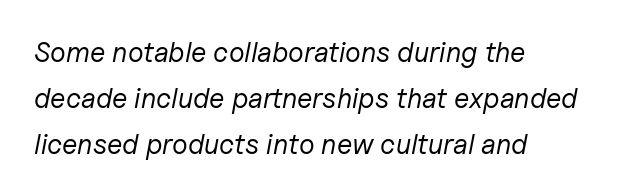
Q: Is the text bold? A: No.
Q: Is the text italic (slanted)? A: Yes, it leans right by about 11 degrees.
Q: Is the text underlined? A: No.
Q: How is the paragraph aligned? A: Left-aligned.
Q: Is the spacing between letters normal or unusually wide? A: Normal.
Q: Is the spacing between lines tight, normal or loose? A: Normal.
Q: Width (condensed, normal, or wide)? A: Normal.
Q: Stroke contrast? A: Low.
Q: x-height? A: Medium.
Q: Monospaced? A: No.
